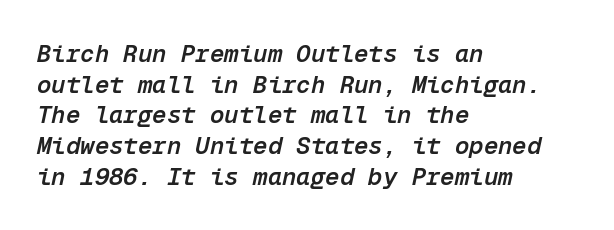
{"italic": "yes", "lean": "right", "slant_degrees": 12, "bold": "semi", "underline": "no", "align": "left", "line_spacing": "normal", "line_spacing_ratio": 1.28, "letter_spacing": "normal", "letter_spacing_em": 0.0, "glyph_px": 24}
